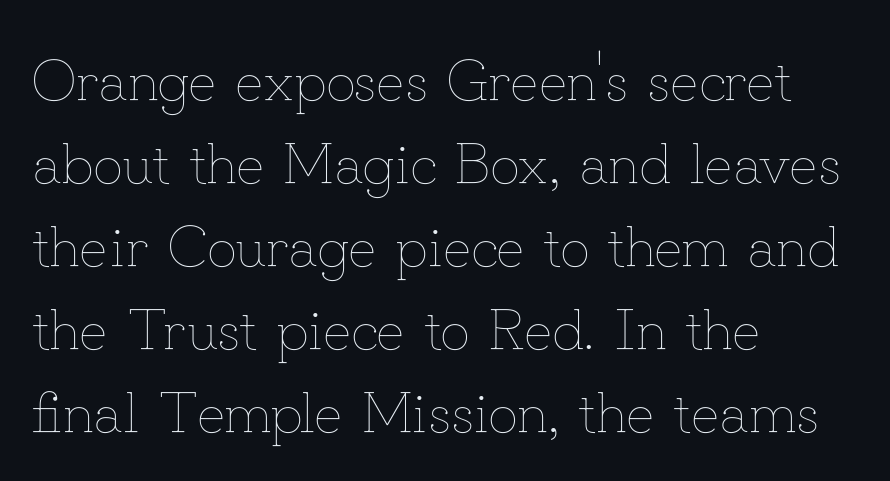
Spacing verdict: proportional, widths tailored to each character. The paragraph shown leans on its left margin. Unlike italic type, these characters show no tilt at all. The string is rendered with underlining switched off. What's the leading like? Ordinary, nothing unusual.
